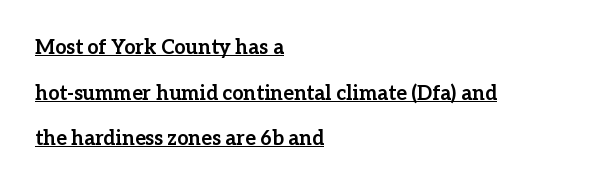
The image shows 20 px bold type, upright; set left-aligned, loose line spacing (2.28x), normal letter spacing, underlined.
